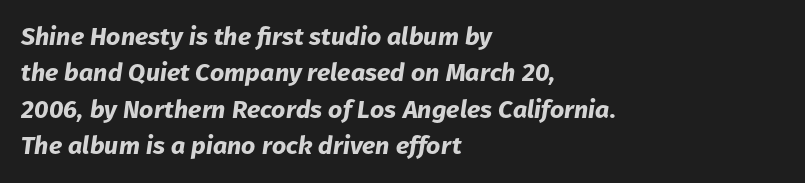
The gaps between neighbouring characters are ordinary and unremarkable. The lines are quadded left. Plain, unruled lines of type. Regarding leading, the lines here are spaced in the standard way. Compared with ordinary roman type, these characters are visibly tilted.
